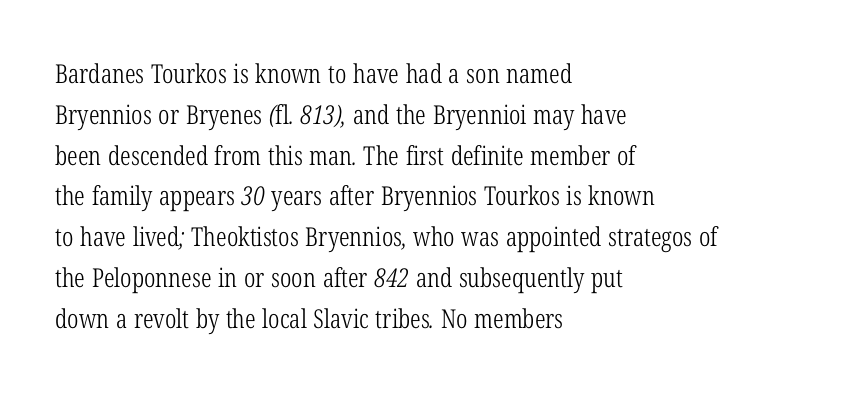
{"bold": "no", "underline": "no", "align": "left", "line_spacing": "normal", "line_spacing_ratio": 1.57, "letter_spacing": "normal", "letter_spacing_em": 0.0, "glyph_px": 26}
